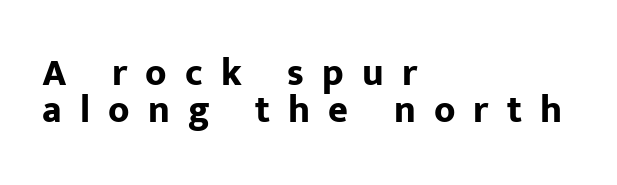
{"serif": "no", "italic": "no", "bold": "yes", "weight": "bold", "width": "normal", "stroke_contrast": "low", "x_height": "medium", "monospaced": "no", "underline": "no", "align": "left", "line_spacing": "tight", "line_spacing_ratio": 0.97, "letter_spacing": "wide", "letter_spacing_em": 0.48, "glyph_px": 38}
